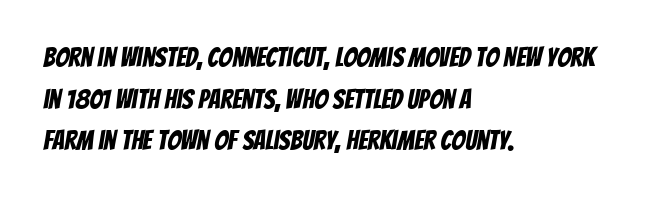
Does the leading feel generous? No, just average. The lines in this sample share a left origin and differ only in where they stop. The specimen omits any rule beneath the text block's lines. The horizontal fit of the characters is conventional and even.
